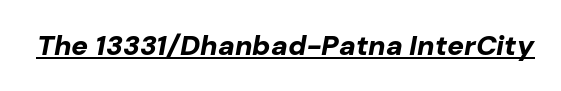
Characters are canted at an angle relative to the baseline's perpendicular. This sample has the flowing, uneven cadence of proportional lettering. Compared with undecorated copy, this sample adds a rule below the words. Default kerning and tracking; the words read as compact shapes.
